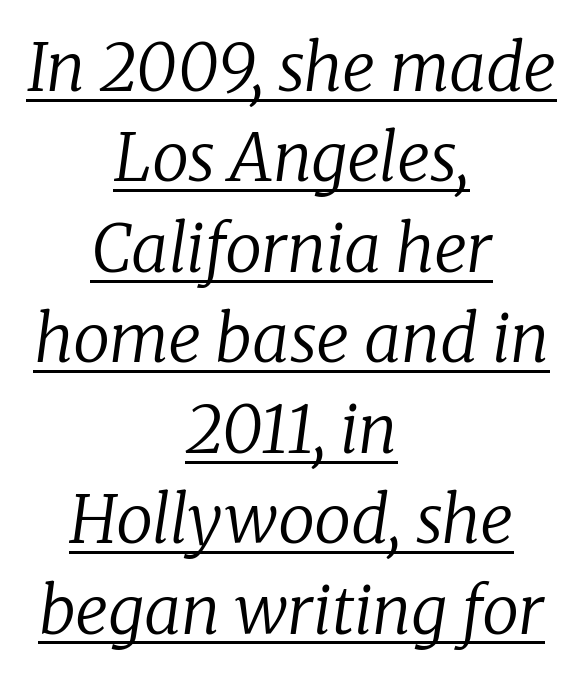
{"serif": "yes", "italic": "yes", "lean": "right", "slant_degrees": 8, "bold": "no", "weight": "regular", "width": "normal", "stroke_contrast": "low", "x_height": "medium", "monospaced": "no", "underline": "yes", "align": "center", "line_spacing": "normal", "line_spacing_ratio": 1.37, "letter_spacing": "normal", "letter_spacing_em": 0.0, "glyph_px": 66}
